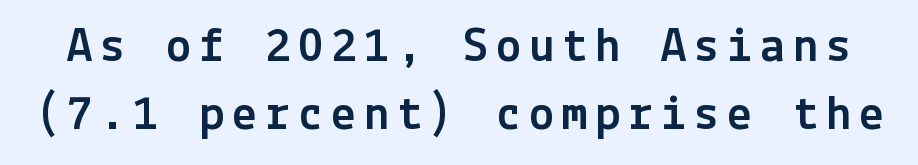
Q: Is the text italic (slanted)? A: No, it is upright.
Q: Is the typeface a serif or a sans-serif typeface? A: Sans-serif.
Q: Is the text underlined? A: No.
Q: Is the spacing between lines tight, normal or loose? A: Normal.
Q: Width (condensed, normal, or wide)? A: Normal.
Q: x-height? A: Medium.
